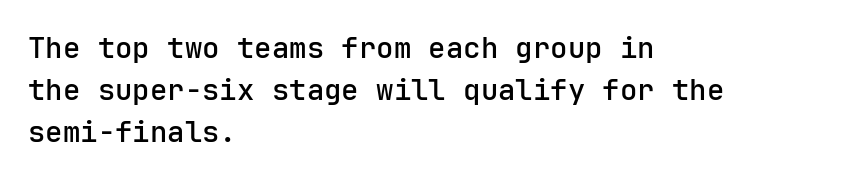
Q: Is the text italic (slanted)? A: No, it is upright.
Q: Is the typeface a serif or a sans-serif typeface? A: Sans-serif.
Q: Is the text underlined? A: No.
Q: How is the paragraph aligned? A: Left-aligned.
Q: Is the spacing between letters normal or unusually wide? A: Normal.
Q: Is the spacing between lines tight, normal or loose? A: Normal.
Q: Width (condensed, normal, or wide)? A: Normal.
Q: Stroke contrast? A: Low.
Q: x-height? A: Medium.
Q: Monospaced? A: Yes.
